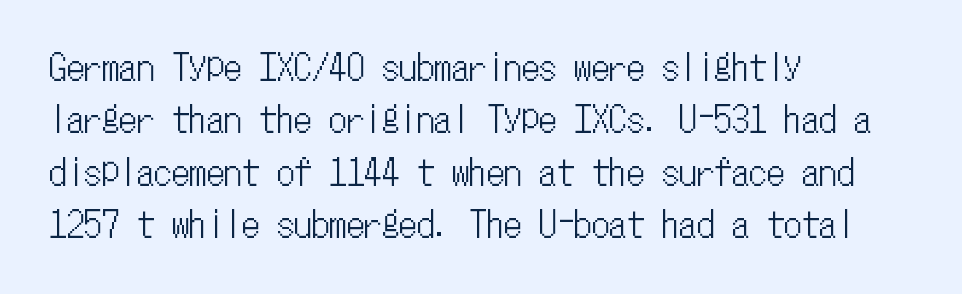
The image shows 35 px condensed type, upright, monospaced; set left-aligned, normal line spacing (1.5x), normal letter spacing, not underlined; low stroke contrast and a medium x-height.
